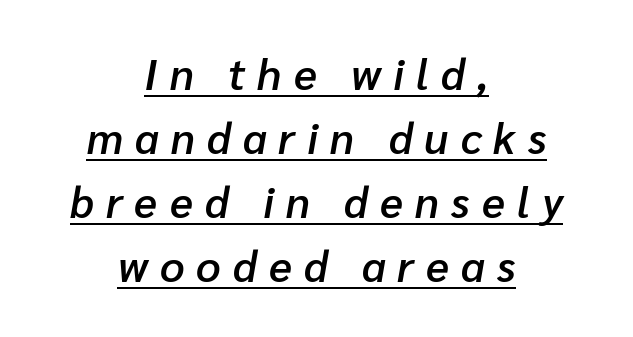
Q: Is the text bold? A: Semi-bold.
Q: Is the text italic (slanted)? A: Yes, it leans right by about 10 degrees.
Q: Is the text underlined? A: Yes.
Q: How is the paragraph aligned? A: Centered.
Q: Is the spacing between letters normal or unusually wide? A: Unusually wide.
Q: Is the spacing between lines tight, normal or loose? A: Normal.
Q: Width (condensed, normal, or wide)? A: Normal.
Q: Stroke contrast? A: Low.
Q: x-height? A: Medium.
Q: Monospaced? A: No.
